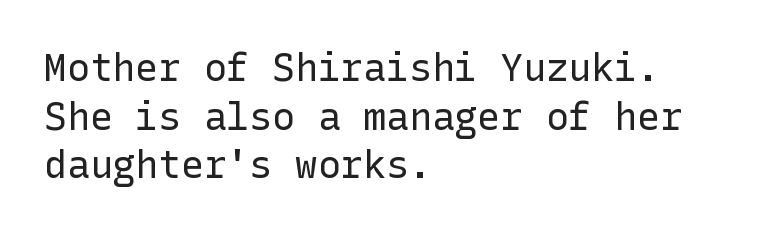
{"serif": "no", "italic": "no", "bold": "no", "weight": "regular", "width": "normal", "stroke_contrast": "low", "x_height": "medium", "underline": "no", "align": "left", "line_spacing": "normal", "line_spacing_ratio": 1.28, "letter_spacing": "normal", "letter_spacing_em": 0.0, "glyph_px": 38}
